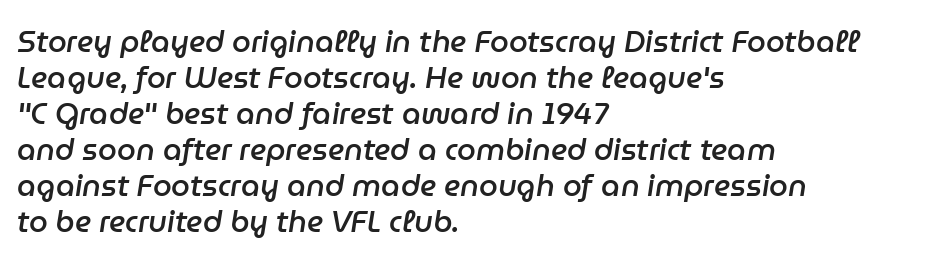
{"italic": "yes", "lean": "right", "slant_degrees": 9, "bold": "semi", "weight": "semibold", "width": "normal", "stroke_contrast": "low", "x_height": "medium", "monospaced": "no", "underline": "no", "align": "left", "line_spacing_ratio": 1.2, "letter_spacing": "normal", "letter_spacing_em": 0.0, "glyph_px": 30}
